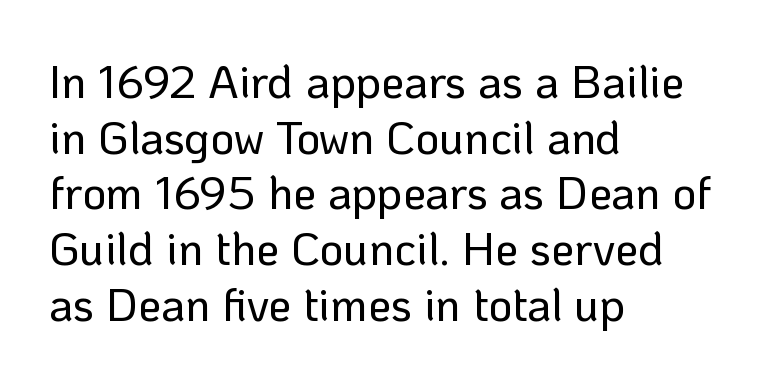
{"serif": "no", "italic": "no", "width": "normal", "stroke_contrast": "low", "x_height": "medium", "monospaced": "no", "underline": "no", "align": "left", "line_spacing_ratio": 1.21, "letter_spacing": "normal", "letter_spacing_em": 0.0, "glyph_px": 46}
